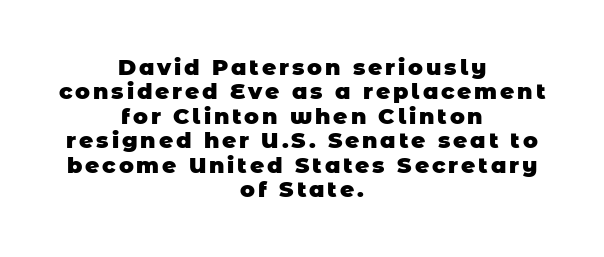
{"bold": "yes", "underline": "no", "align": "center", "line_spacing": "tight", "line_spacing_ratio": 1.11, "glyph_px": 22}
